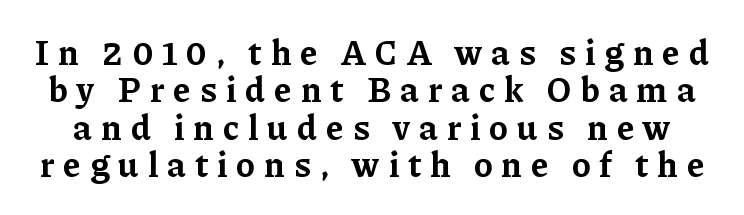
The image shows 35 px bold serif type, upright; set tight line spacing (1.07x), unusually wide letter spacing (+0.26 em), not underlined; low stroke contrast and a medium x-height.
